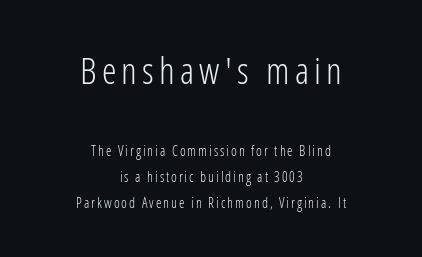
The image shows 37 px light, condensed sans-serif type, upright; set centered, line spacing 1.83x, not underlined; the first (top) block is 2.64x larger; low stroke contrast and a medium x-height.
